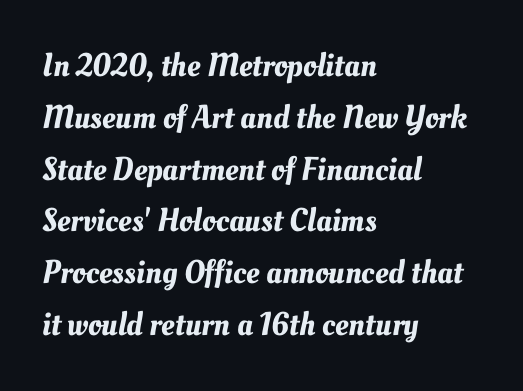
{"width": "normal", "stroke_contrast": "medium", "x_height": "small", "monospaced": "no", "underline": "no", "align": "left", "line_spacing": "normal", "line_spacing_ratio": 1.57, "letter_spacing": "normal", "letter_spacing_em": 0.0, "glyph_px": 33}
